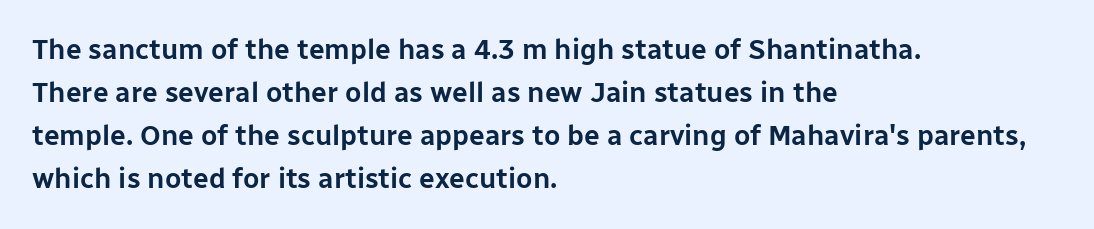
The image shows 28 px sans-serif type, upright; set left-aligned, normal line spacing (1.54x), normal letter spacing, not underlined; low stroke contrast and a medium x-height.
